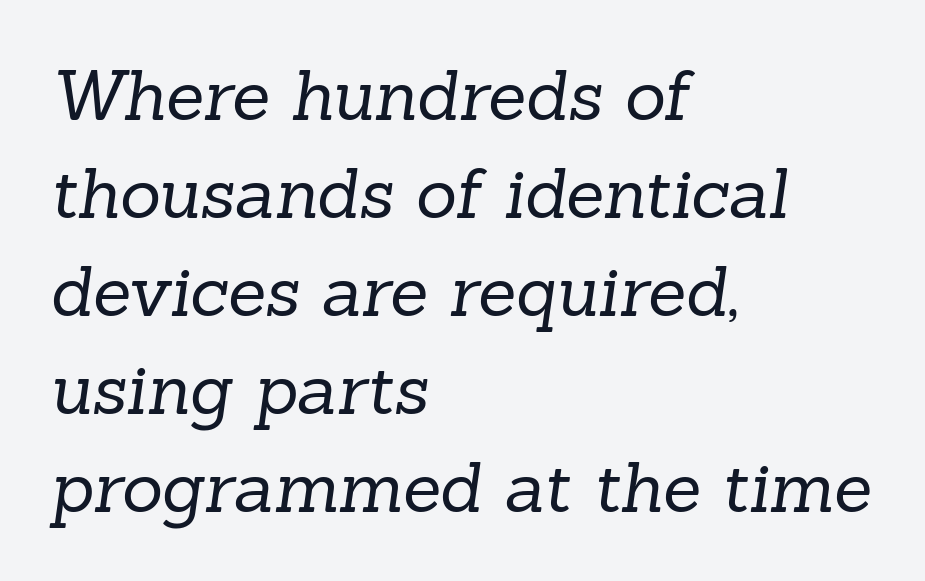
Q: Is the text bold? A: No.
Q: Is the typeface a serif or a sans-serif typeface? A: Serif.
Q: Is the text underlined? A: No.
Q: How is the paragraph aligned? A: Left-aligned.
Q: Is the spacing between letters normal or unusually wide? A: Normal.
Q: Is the spacing between lines tight, normal or loose? A: Normal.
Q: Width (condensed, normal, or wide)? A: Normal.
Q: Stroke contrast? A: Low.
Q: x-height? A: Medium.
Q: Monospaced? A: No.
